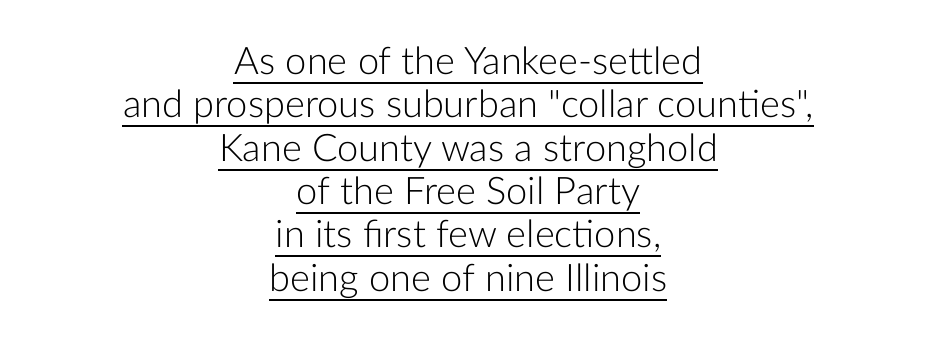
The image shows 38 px light sans-serif type, upright; set centered, tight line spacing (1.14x), normal letter spacing, underlined; low stroke contrast and a medium x-height.
